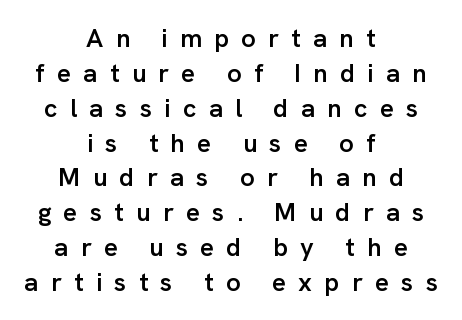
Descender tails drop into unmarked territory. Where is the straight margin? There isn't one; the lines are centered. Summary of vertical rhythm: regular, with standard interline spacing. The letters stand upright; this is a roman face. The face used here is rendered with a markedly widened letterfit.
